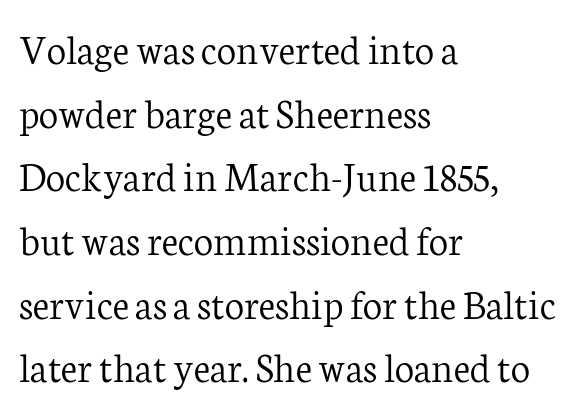
This rendering leaves character spacing at its baseline value. Is there much room between lines? A standard amount, neither cramped nor airy. This rendering employs a face with finishing strokes, i.e., a serif. Heft: none added — not bold.
